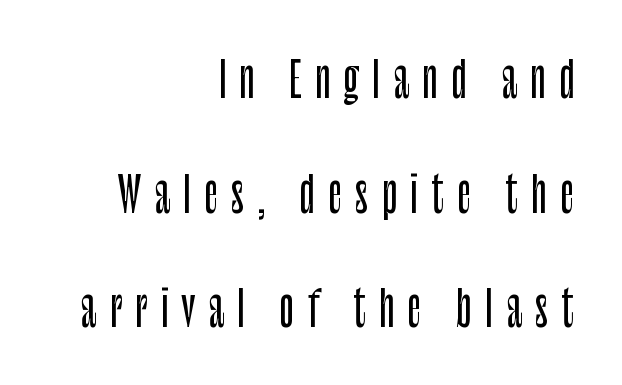
{"serif": "no", "italic": "no", "width": "condensed", "stroke_contrast": "low", "x_height": "large", "monospaced": "no", "underline": "no", "align": "right", "line_spacing": "loose", "line_spacing_ratio": 2.34, "letter_spacing": "wide", "letter_spacing_em": 0.27, "glyph_px": 49}
